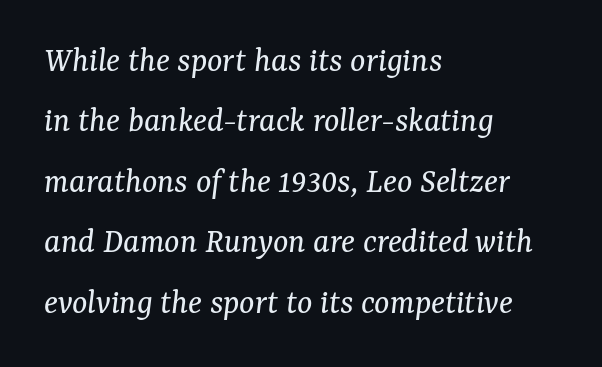
{"serif": "yes", "italic": "yes", "lean": "right", "slant_degrees": 7, "bold": "no", "weight": "regular", "width": "normal", "stroke_contrast": "medium", "x_height": "medium", "monospaced": "no", "underline": "no", "align": "left", "line_spacing": "normal", "line_spacing_ratio": 1.68, "letter_spacing": "normal", "letter_spacing_em": 0.0, "glyph_px": 36}
